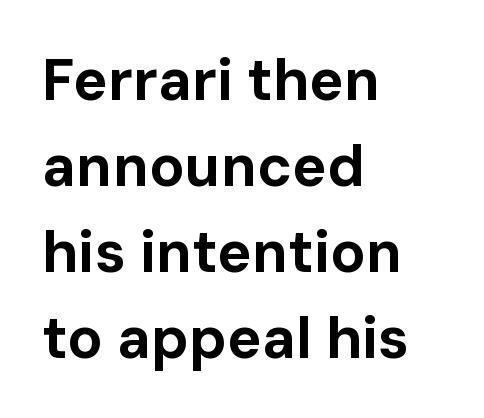
The image shows 58 px bold sans-serif type, upright; set left-aligned, normal line spacing (1.48x), normal letter spacing, not underlined; low stroke contrast and a medium x-height.
